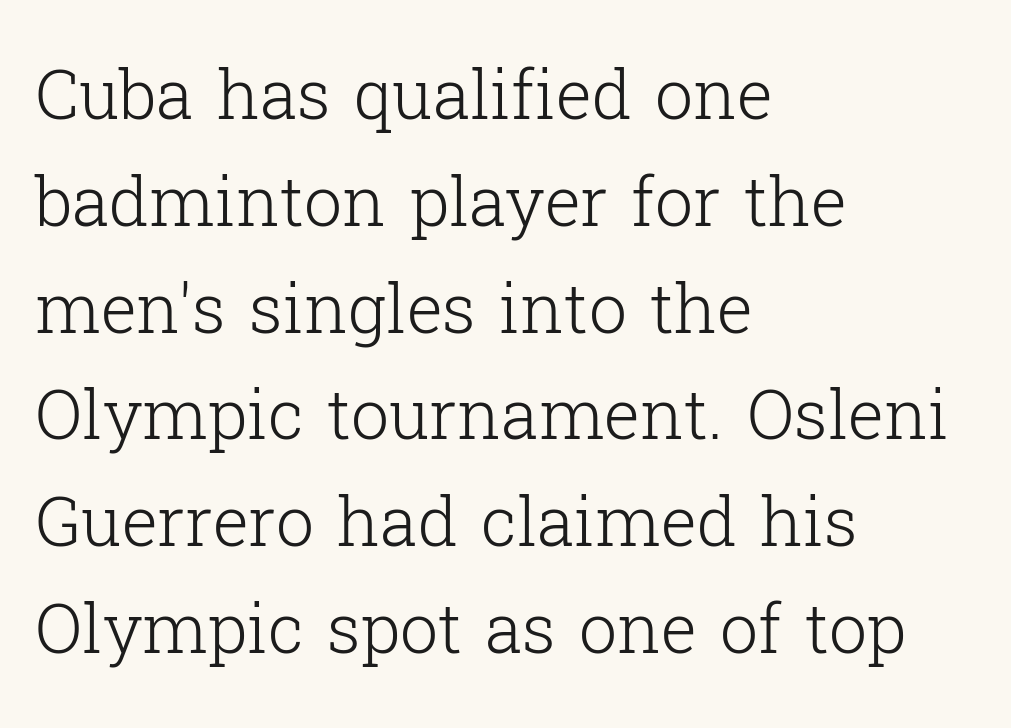
Note the varied advance widths — an 'i' is clearly narrower than an 'm'. All the whitespace from short lines collects on the right. Reading down the column, the eye jumps a familiar distance to each next line. To sum up the face: it has serifs.
